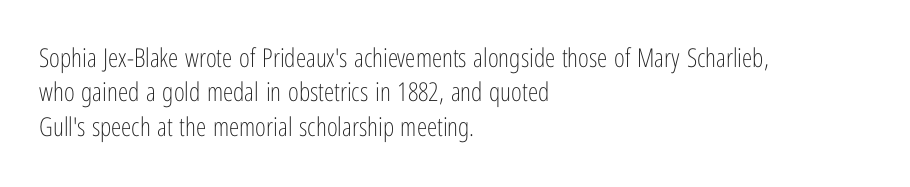
Q: Is the text bold? A: No.
Q: Is the text italic (slanted)? A: No, it is upright.
Q: Is the text underlined? A: No.
Q: How is the paragraph aligned? A: Left-aligned.
Q: Is the spacing between letters normal or unusually wide? A: Normal.
Q: Is the spacing between lines tight, normal or loose? A: Normal.
